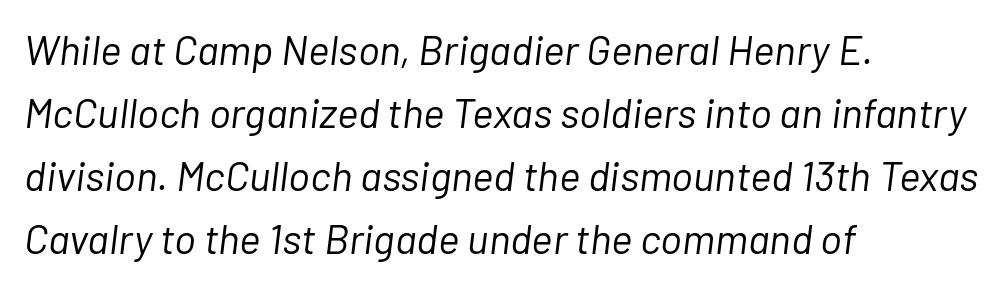
Q: Is the text bold? A: No.
Q: Is the text italic (slanted)? A: Yes, it leans right by about 7 degrees.
Q: Is the text underlined? A: No.
Q: How is the paragraph aligned? A: Left-aligned.
Q: Is the spacing between letters normal or unusually wide? A: Normal.
Q: Is the spacing between lines tight, normal or loose? A: Normal.
Q: Width (condensed, normal, or wide)? A: Normal.
Q: Stroke contrast? A: Low.
Q: x-height? A: Medium.
Q: Monospaced? A: No.
